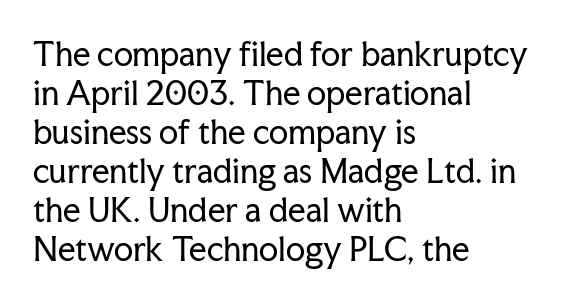
{"serif": "yes", "italic": "no", "bold": "no", "weight": "regular", "width": "normal", "stroke_contrast": "low", "x_height": "medium", "monospaced": "no", "underline": "no", "align": "left", "line_spacing": "normal", "line_spacing_ratio": 1.26, "letter_spacing": "normal", "letter_spacing_em": 0.0, "glyph_px": 31}
